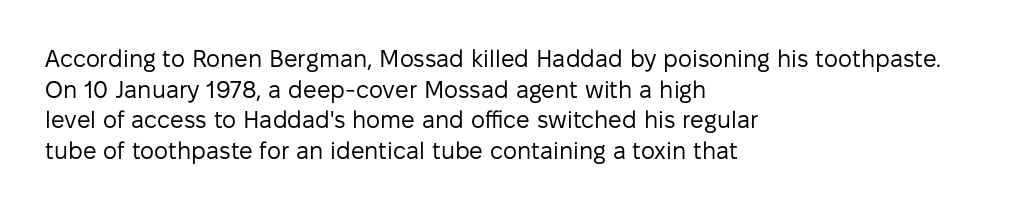
Q: Is the text bold? A: No.
Q: Is the text italic (slanted)? A: No, it is upright.
Q: Is the text underlined? A: No.
Q: How is the paragraph aligned? A: Left-aligned.
Q: Is the spacing between letters normal or unusually wide? A: Normal.
Q: Is the spacing between lines tight, normal or loose? A: Normal.
